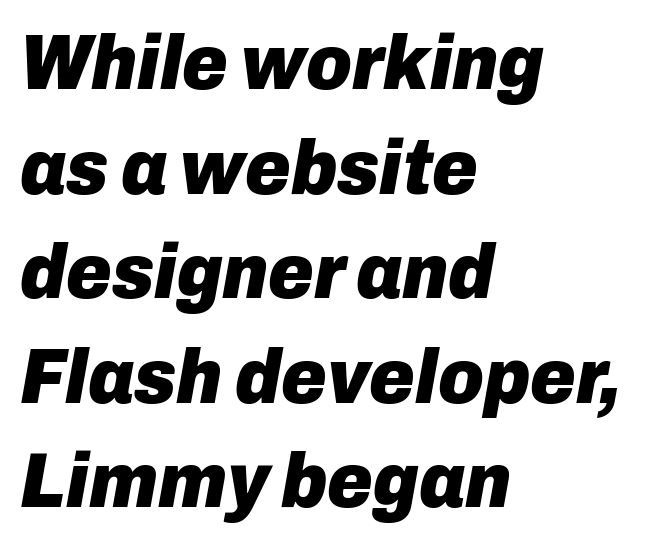
Check under the words: just untouched page. The letters advance in unequal steps, a hallmark of proportional type. The lines are quadded left. What stands out about the letter spacing? Nothing — it is the standard amount. These lines were composed using italics.
